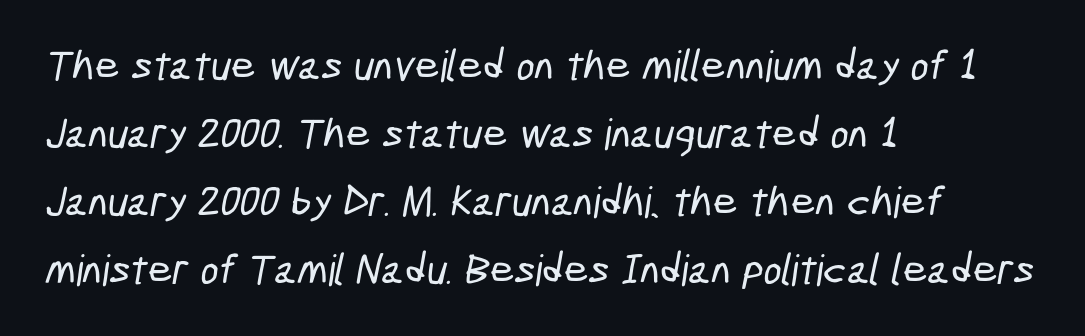
{"serif": "no", "width": "condensed", "stroke_contrast": "low", "x_height": "medium", "monospaced": "no", "underline": "no", "align": "left", "line_spacing": "normal", "line_spacing_ratio": 1.58, "letter_spacing": "normal", "letter_spacing_em": 0.0, "glyph_px": 43}
